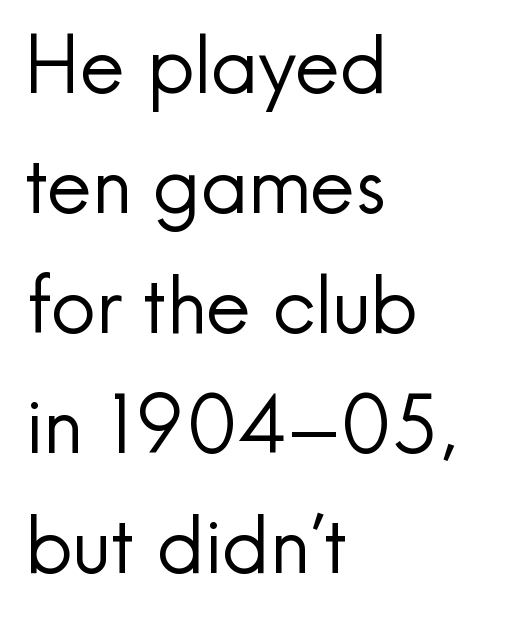
The image shows 79 px regular-weight sans-serif type, upright; set left-aligned, normal line spacing (1.52x), normal letter spacing, not underlined; a small x-height.
